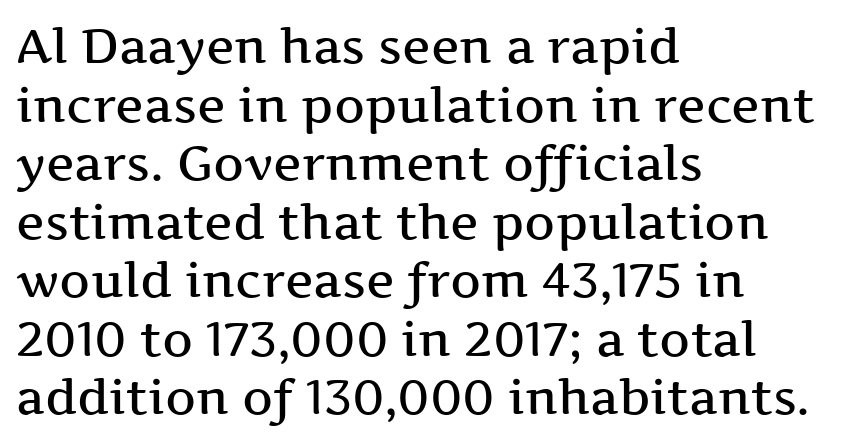
The image shows 48 px semibold, wide serif type, upright; set left-aligned, line spacing 1.22x, normal letter spacing, not underlined; medium stroke contrast and a medium x-height.
